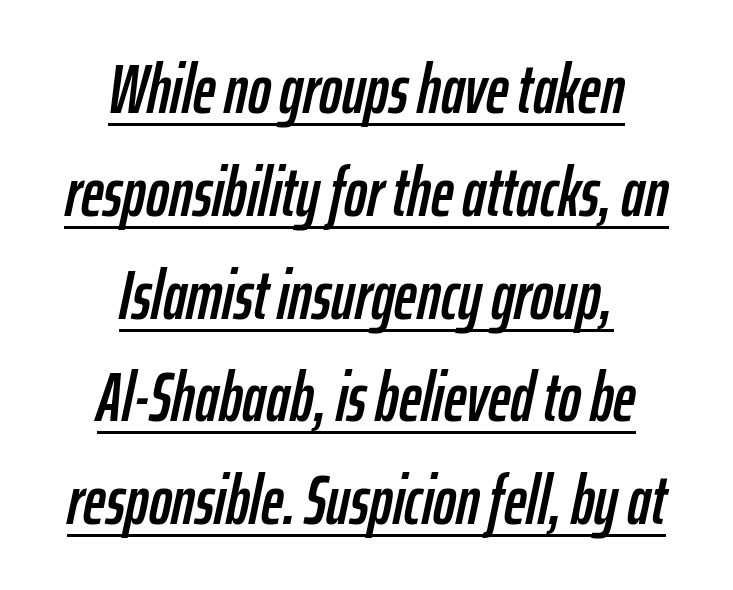
Q: Is the text italic (slanted)? A: Yes, it leans right by about 12 degrees.
Q: Is the text underlined? A: Yes.
Q: How is the paragraph aligned? A: Centered.
Q: Is the spacing between letters normal or unusually wide? A: Normal.
Q: Is the spacing between lines tight, normal or loose? A: Normal.
Q: Width (condensed, normal, or wide)? A: Condensed.
Q: Stroke contrast? A: Low.
Q: x-height? A: Medium.
Q: Monospaced? A: No.
